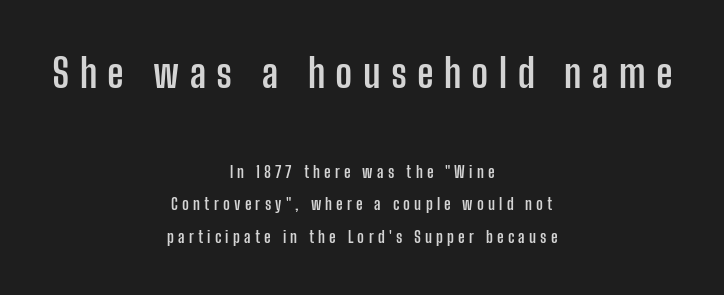
These lines stack symmetrically, like a column narrowing and widening about its center. A sans-serif font was chosen for this passage. The line texture is sparse and dotted thanks to wide tracking. Block one is the big one; block two sits smaller underneath. Characters remain perfectly vertical along every line. Unmarked baselines from the first word to the last.
